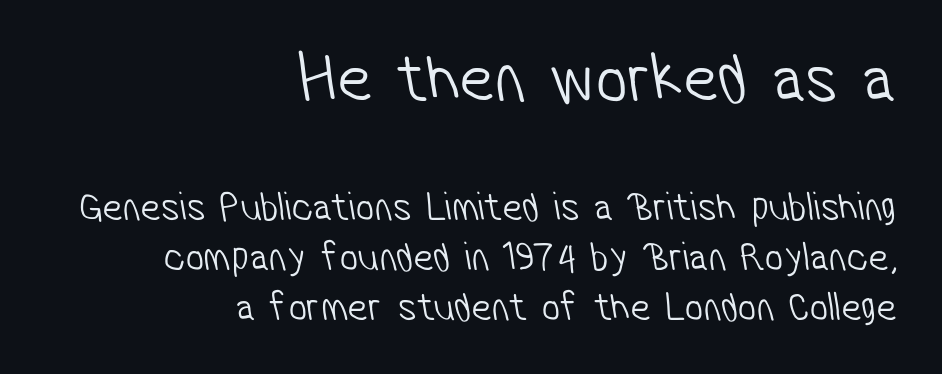
Here the glyphs are tracked normally, forming tight word shapes. The passage shown is not bold in any degree. If you drew a ruler down the right edge, every line would touch it. In terms of letterform style, serifs are entirely absent.
